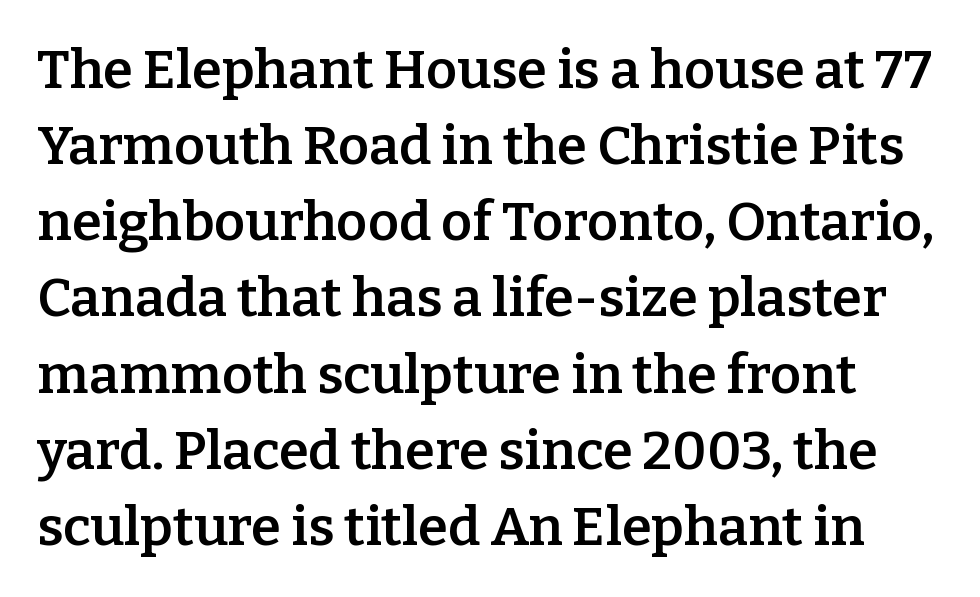
Posture: upright roman. The rendering uses a semibold face; strokes are thickened but not to full bold. Notice how descenders clear the ascenders below comfortably — that's standard leading. Note the varied advance widths — an 'i' is clearly narrower than an 'm'. How are the letters spaced? Ordinarily, with no added tracking.
